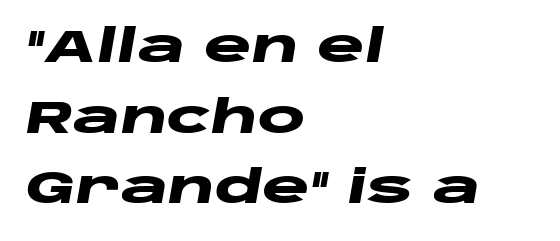
The image shows 45 px heavy, wide type, italic (leaning right); set left-aligned, normal line spacing (1.57x), normal letter spacing, not underlined; low stroke contrast and a large x-height.
